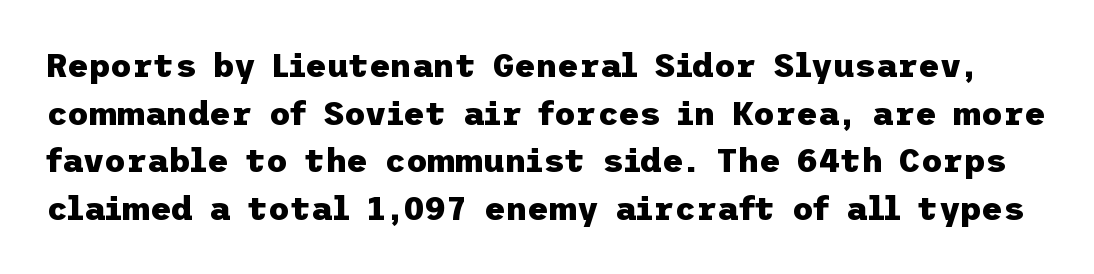
Q: Is the text bold? A: Yes.
Q: Is the text italic (slanted)? A: No, it is upright.
Q: Is the typeface a serif or a sans-serif typeface? A: Sans-serif.
Q: Is the text underlined? A: No.
Q: Is the spacing between letters normal or unusually wide? A: Normal.
Q: Is the spacing between lines tight, normal or loose? A: Normal.
Q: Width (condensed, normal, or wide)? A: Normal.
Q: Stroke contrast? A: Low.
Q: x-height? A: Medium.
